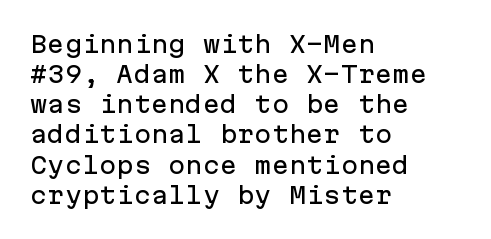
Q: Is the text italic (slanted)? A: No, it is upright.
Q: Is the text underlined? A: No.
Q: How is the paragraph aligned? A: Left-aligned.
Q: Is the spacing between letters normal or unusually wide? A: Normal.
Q: Is the spacing between lines tight, normal or loose? A: Normal.
